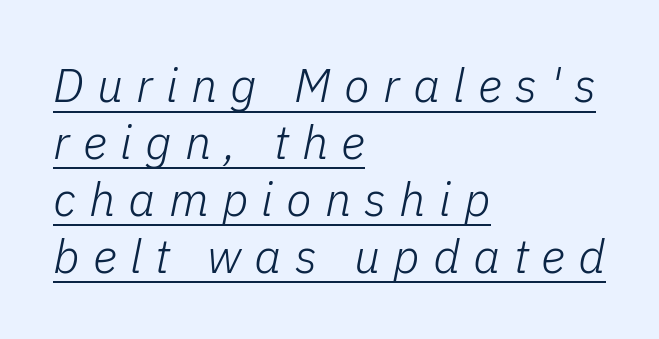
Look at the tracking — it's clearly loosened, letters drifting apart. Caption: lettering with a line underneath. Designer's note — italics engaged. A typesetter would call this proportional, since set widths differ per character.
